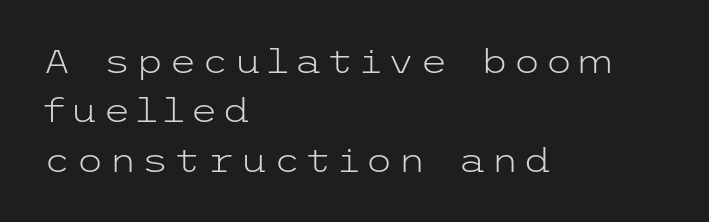
{"serif": "no", "italic": "no", "bold": "no", "weight": "light", "width": "wide", "stroke_contrast": "low", "x_height": "medium", "underline": "no", "align": "left", "line_spacing": "normal", "line_spacing_ratio": 1.54, "glyph_px": 32}
